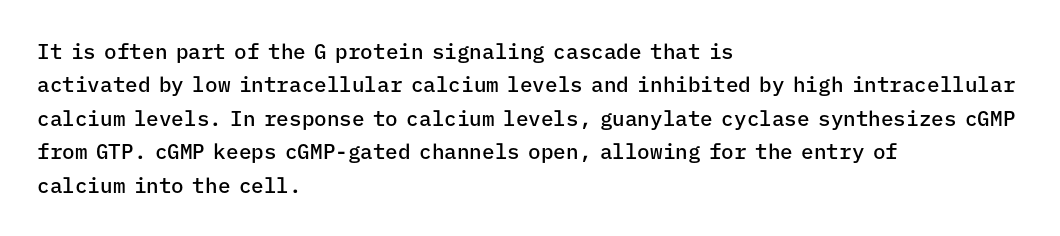
{"italic": "no", "bold": "semi", "underline": "no", "align": "left", "line_spacing": "normal", "line_spacing_ratio": 1.59, "letter_spacing": "normal", "letter_spacing_em": 0.0, "glyph_px": 21}
